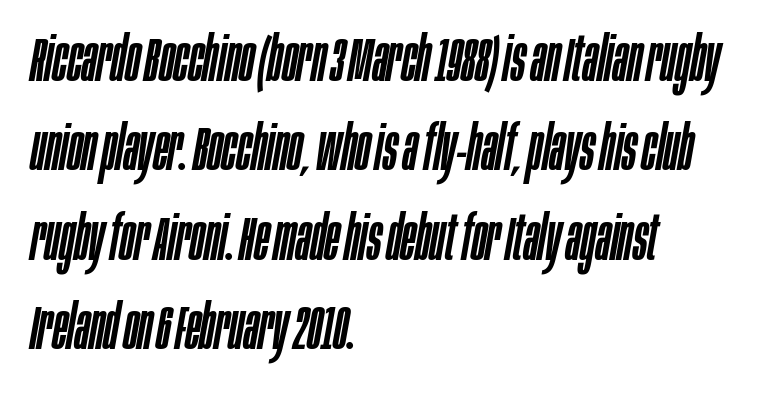
{"italic": "yes", "lean": "right", "slant_degrees": 10, "width": "condensed", "stroke_contrast": "low", "x_height": "large", "monospaced": "no", "underline": "no", "align": "left", "line_spacing": "normal", "line_spacing_ratio": 1.44, "letter_spacing": "normal", "letter_spacing_em": 0.0, "glyph_px": 62}
